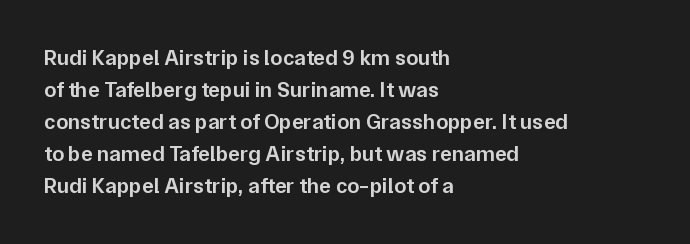
The image shows 22 px text type, upright; set left-aligned, normal line spacing (1.46x), normal letter spacing, not underlined.
